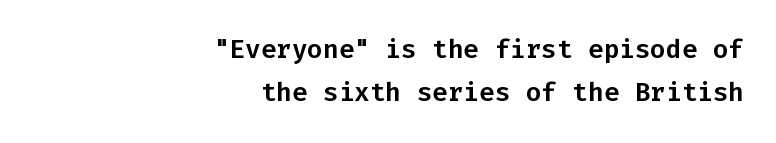
{"italic": "no", "underline": "no", "align": "right", "line_spacing": "normal", "line_spacing_ratio": 1.66, "letter_spacing": "normal", "letter_spacing_em": 0.0, "glyph_px": 26}
